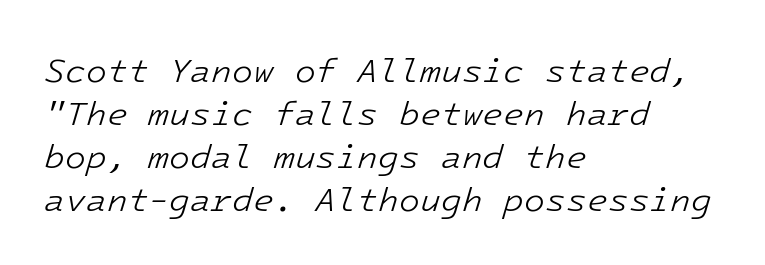
The image shows 34 px light type, italic (leaning right); set left-aligned, normal line spacing (1.26x), normal letter spacing, not underlined; low stroke contrast and a medium x-height.
